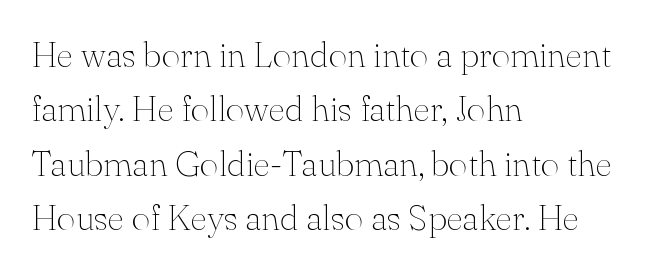
{"serif": "yes", "italic": "no", "bold": "no", "weight": "thin", "width": "normal", "stroke_contrast": "medium", "x_height": "small", "monospaced": "no", "underline": "no", "align": "left", "line_spacing": "normal", "line_spacing_ratio": 1.51, "letter_spacing": "normal", "letter_spacing_em": 0.0, "glyph_px": 36}
